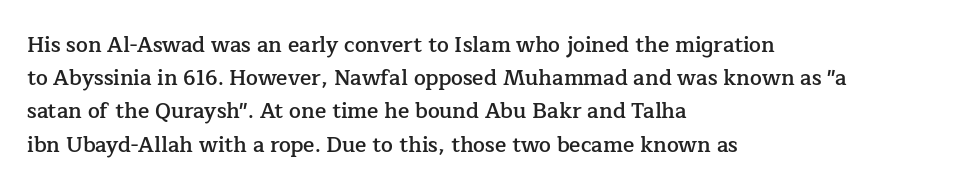
{"italic": "no", "bold": "semi", "underline": "no", "align": "left", "line_spacing": "normal", "line_spacing_ratio": 1.58, "letter_spacing": "normal", "letter_spacing_em": 0.0, "glyph_px": 21}
